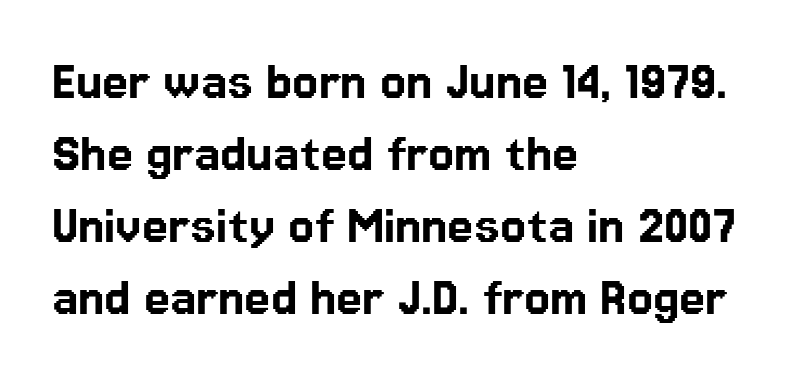
Default kerning and tracking; the words read as compact shapes. Has an underline been added? It has not. The rendering uses natural spacing where letterforms have individual widths. This rendering employs a face without finishing strokes, i.e., a sans-serif. The rendering anchors every line to the left-hand side.
